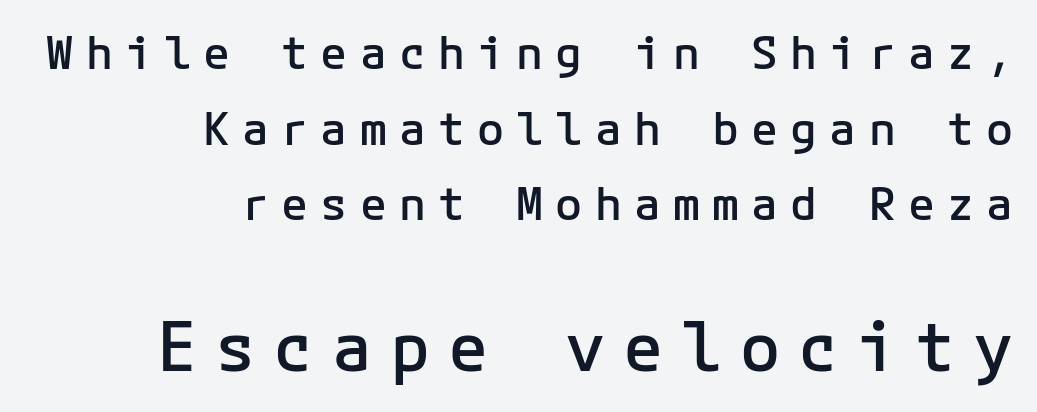
{"serif": "no", "italic": "no", "bold": "semi", "weight": "semibold", "width": "normal", "stroke_contrast": "low", "x_height": "medium", "underline": "no", "align": "right", "line_spacing": "normal", "line_spacing_ratio": 1.68, "letter_spacing": "wide", "letter_spacing_em": 0.27, "larger_block": "second", "size_ratio": 1.49, "glyph_px": 67}
